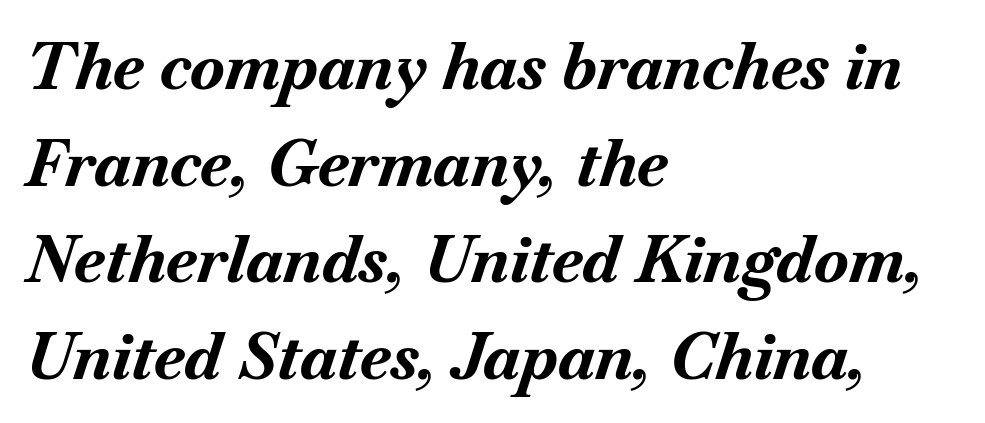
Q: Is the text bold? A: Yes.
Q: Is the text italic (slanted)? A: Yes, it leans right by about 18 degrees.
Q: Is the text underlined? A: No.
Q: How is the paragraph aligned? A: Left-aligned.
Q: Is the spacing between letters normal or unusually wide? A: Normal.
Q: Is the spacing between lines tight, normal or loose? A: Normal.
Q: Width (condensed, normal, or wide)? A: Normal.
Q: Stroke contrast? A: Medium.
Q: x-height? A: Small.
Q: Monospaced? A: No.
